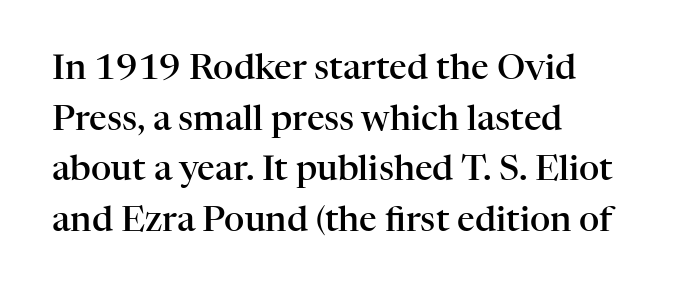
Q: Is the text bold? A: Semi-bold.
Q: Is the text italic (slanted)? A: No, it is upright.
Q: Is the typeface a serif or a sans-serif typeface? A: Serif.
Q: Is the text underlined? A: No.
Q: How is the paragraph aligned? A: Left-aligned.
Q: Is the spacing between letters normal or unusually wide? A: Normal.
Q: Is the spacing between lines tight, normal or loose? A: Normal.
Q: Width (condensed, normal, or wide)? A: Normal.
Q: Stroke contrast? A: High.
Q: x-height? A: Medium.
Q: Monospaced? A: No.
